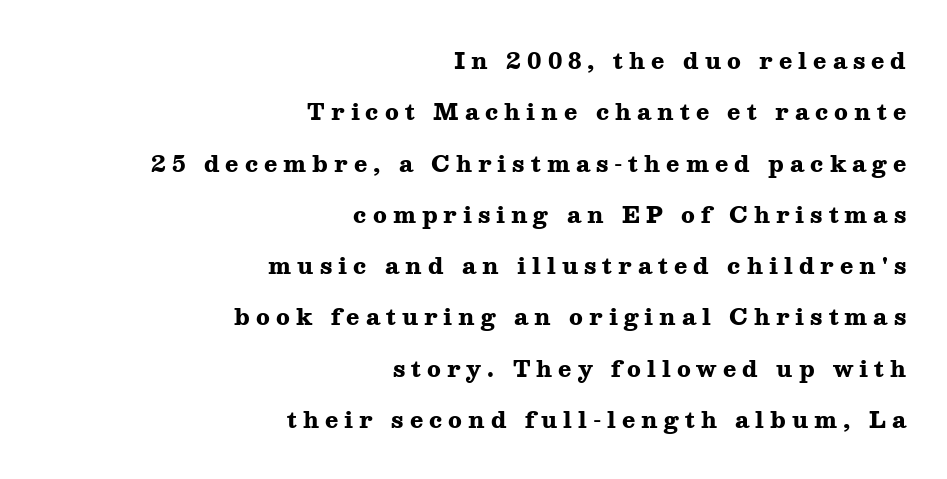
Set as a true bold cut, around the 700 mark. Each word looks stretched out because of the extra space between its letters. One glance says open: line gaps are wider than usual. Short and long lines alike share a common ending point at right. Does the lettering tilt? It doesn't — this is upright. The words here are not underlined.
